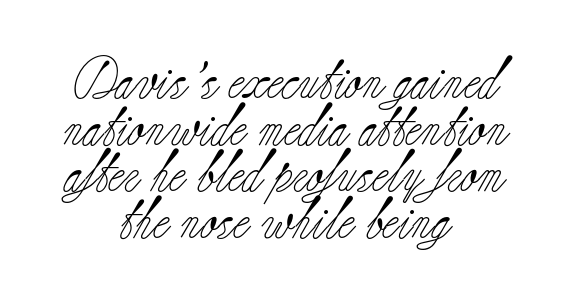
The image shows 42 px light serif type; set centered, tight line spacing (1.11x), normal letter spacing, not underlined; low stroke contrast and a small x-height.
